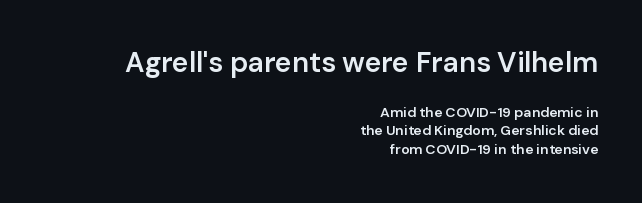
Larger block? The one above; the one below is distinctly smaller. The compositor pushed each line to the right boundary. Regarding leading, the lines here are spaced in the standard way. Words float on clear page, feet unadorned. Standard letterfit; no display-style spreading of the glyphs.
